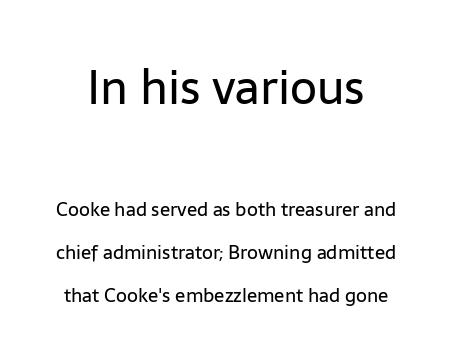
A typesetter would call this proportional, since set widths differ per character. Think standard paragraph weight, or any step lighter than that. Italic? Not at all — the glyphs are vertical. In terms of letterform style, serifs are entirely absent.
